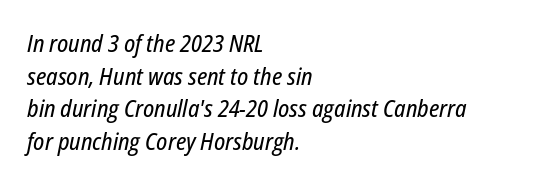
The image shows 23 px text type, italic (leaning right); set left-aligned, normal line spacing (1.42x), normal letter spacing, not underlined.
